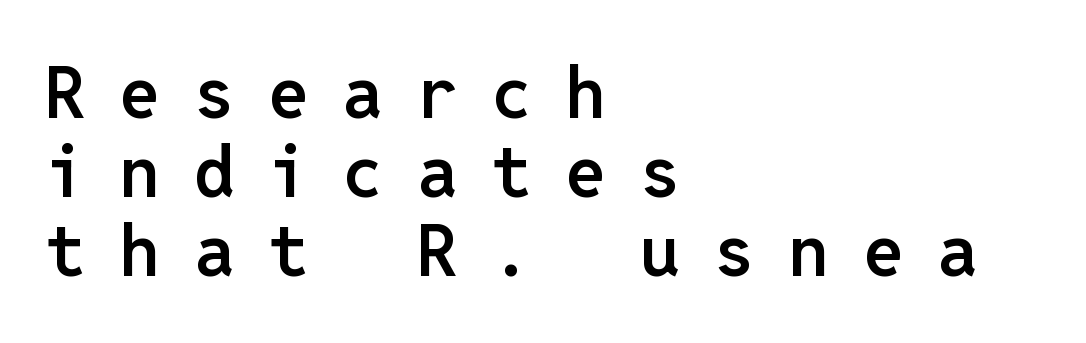
{"serif": "no", "italic": "no", "bold": "semi", "weight": "semibold", "width": "normal", "stroke_contrast": "low", "x_height": "medium", "monospaced": "yes", "underline": "no", "align": "left", "line_spacing": "tight", "line_spacing_ratio": 1.1, "letter_spacing": "wide", "letter_spacing_em": 0.47, "glyph_px": 72}
